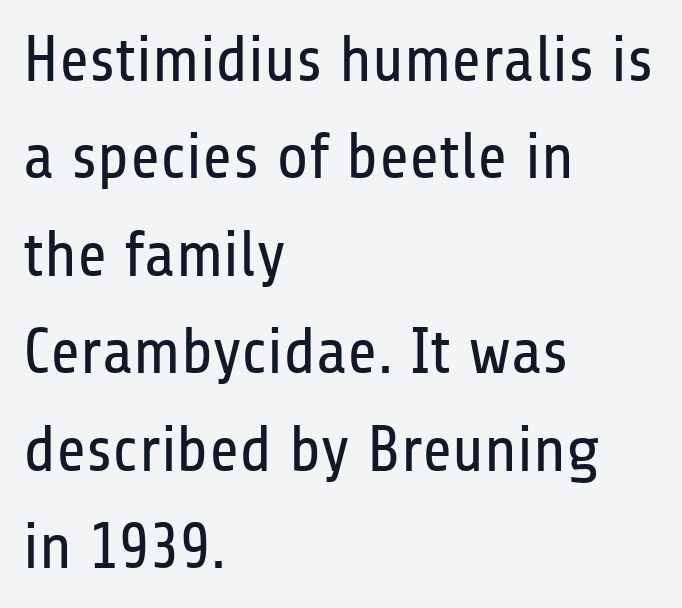
Proportional: the letters do not fall into vertical columns. Words appear dense and cohesive because spacing is normal. A clean baseline with only descenders dipping below it. Each new line begins a customary step beneath the previous one. A typesetter would mark this as roman, not italic.
